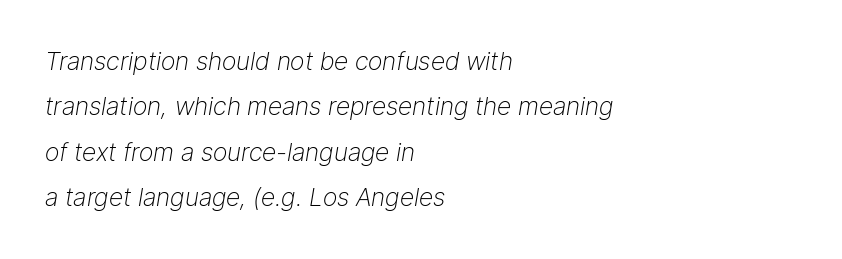
The image shows 25 px text type, italic (leaning right); set left-aligned, line spacing 1.82x, normal letter spacing, not underlined.
